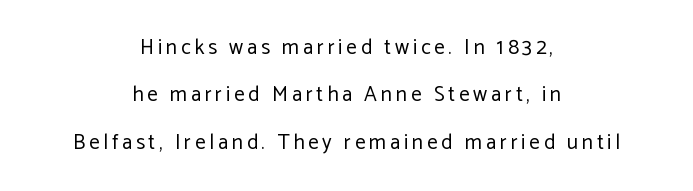
{"italic": "no", "bold": "no", "underline": "no", "align": "center", "line_spacing": "loose", "line_spacing_ratio": 2.26, "glyph_px": 21}
